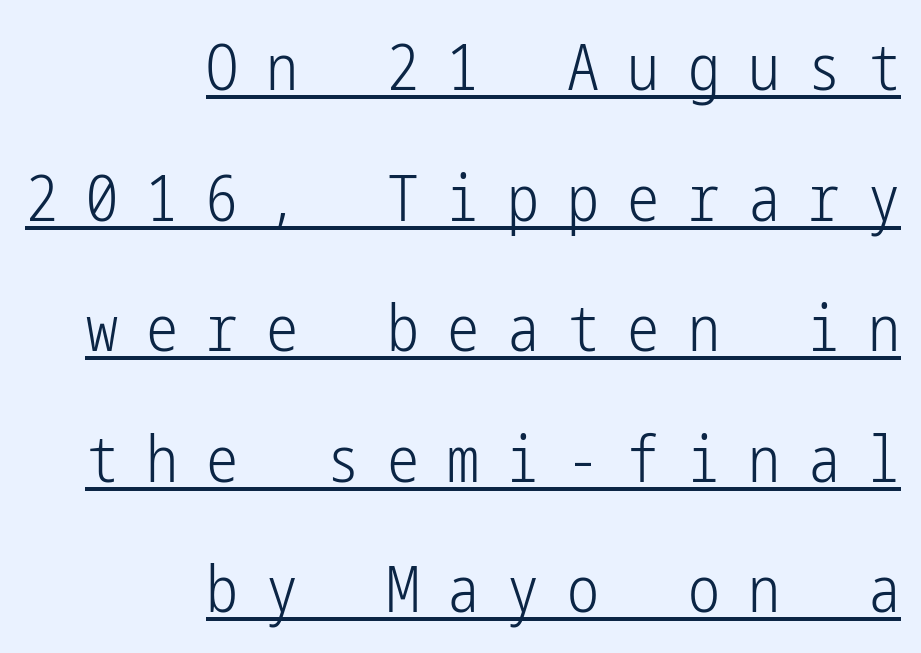
{"serif": "no", "italic": "no", "bold": "no", "weight": "light", "width": "condensed", "stroke_contrast": "low", "x_height": "medium", "underline": "yes", "align": "right", "line_spacing": "loose", "line_spacing_ratio": 2.04, "letter_spacing": "wide", "letter_spacing_em": 0.44, "glyph_px": 64}
